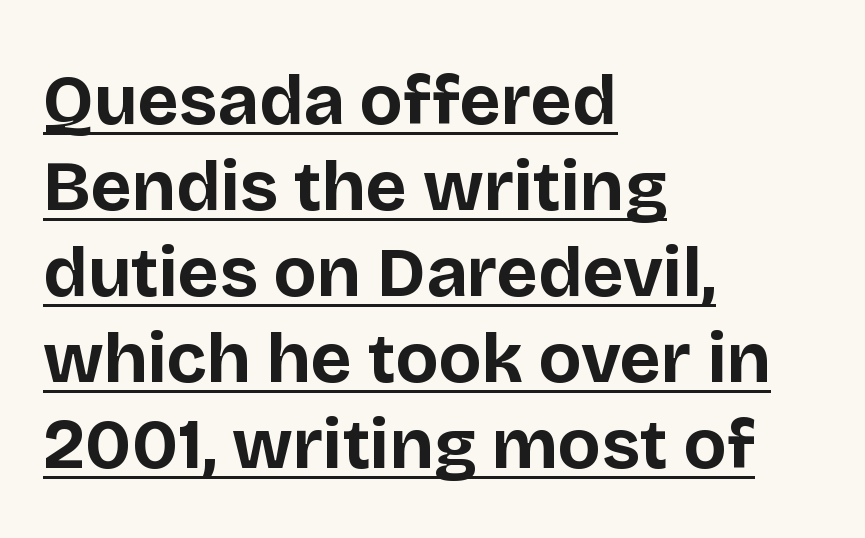
{"serif": "no", "italic": "no", "bold": "yes", "weight": "bold", "width": "normal", "stroke_contrast": "low", "x_height": "large", "monospaced": "no", "underline": "yes", "align": "left", "line_spacing_ratio": 1.21, "letter_spacing": "normal", "letter_spacing_em": 0.0, "glyph_px": 71}
